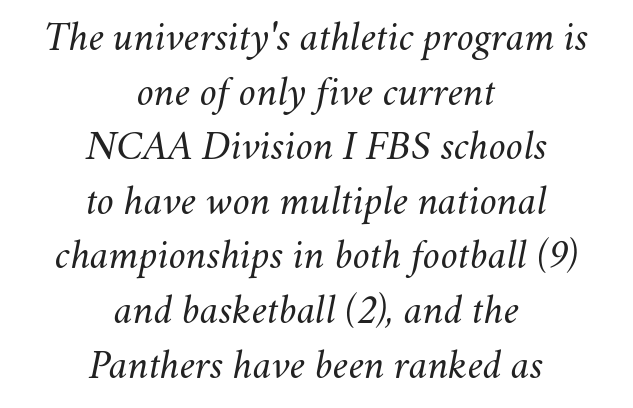
{"italic": "yes", "lean": "right", "slant_degrees": 11, "bold": "no", "weight": "light", "width": "normal", "stroke_contrast": "medium", "x_height": "small", "monospaced": "no", "underline": "no", "align": "center", "line_spacing": "normal", "line_spacing_ratio": 1.27, "letter_spacing": "normal", "letter_spacing_em": 0.0, "glyph_px": 43}
